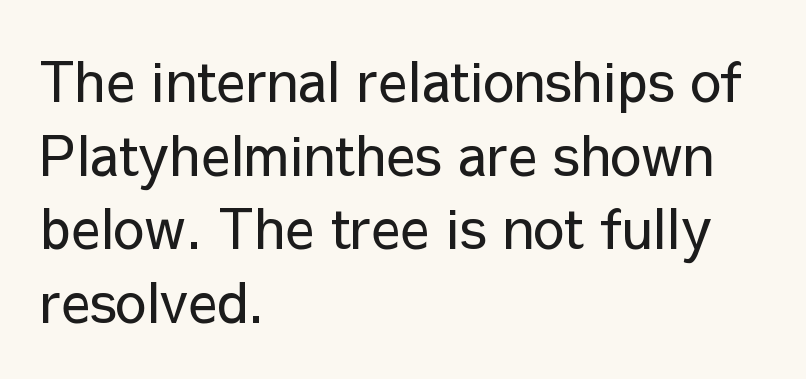
Q: Is the text bold? A: No.
Q: Is the text italic (slanted)? A: No, it is upright.
Q: Is the typeface a serif or a sans-serif typeface? A: Sans-serif.
Q: Is the text underlined? A: No.
Q: How is the paragraph aligned? A: Left-aligned.
Q: Is the spacing between letters normal or unusually wide? A: Normal.
Q: Is the spacing between lines tight, normal or loose? A: Normal.
Q: Width (condensed, normal, or wide)? A: Normal.
Q: Stroke contrast? A: Low.
Q: x-height? A: Medium.
Q: Monospaced? A: No.
